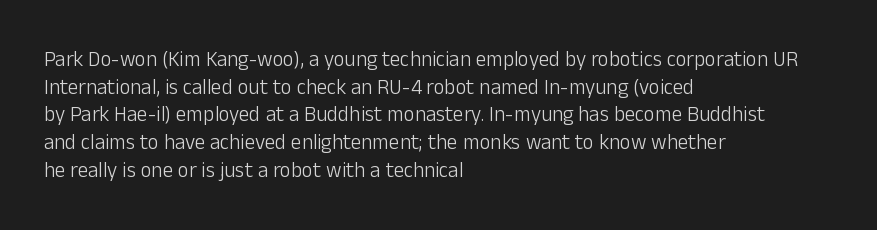
Q: Is the text bold? A: No.
Q: Is the text italic (slanted)? A: No, it is upright.
Q: Is the text underlined? A: No.
Q: How is the paragraph aligned? A: Left-aligned.
Q: Is the spacing between letters normal or unusually wide? A: Normal.
Q: Is the spacing between lines tight, normal or loose? A: Normal.
